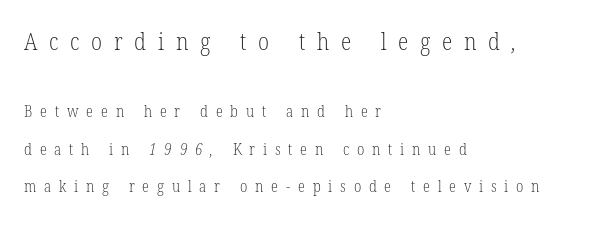
Think standard paragraph weight, or any step lighter than that. Glance below the letters and you will spot only blank space. Interline gaps are noticeably wide in this sample. The first block has been scaled up relative to the second. The rag falls on the right side of this text block.
